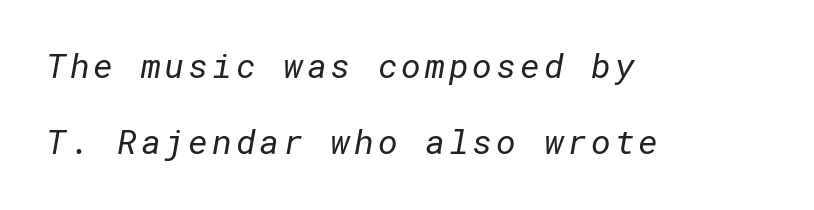
Q: Is the text bold? A: No.
Q: Is the typeface a serif or a sans-serif typeface? A: Sans-serif.
Q: Is the text underlined? A: No.
Q: How is the paragraph aligned? A: Left-aligned.
Q: Is the spacing between lines tight, normal or loose? A: Loose.
Q: Width (condensed, normal, or wide)? A: Normal.
Q: Stroke contrast? A: Low.
Q: x-height? A: Medium.
